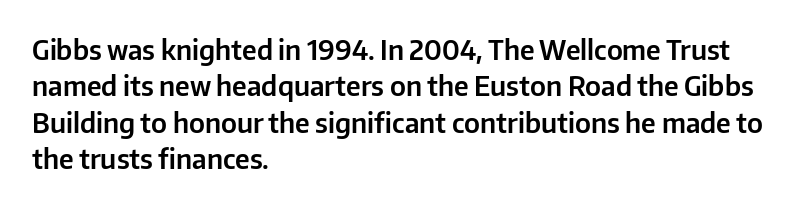
Q: Is the text italic (slanted)? A: No, it is upright.
Q: Is the text underlined? A: No.
Q: How is the paragraph aligned? A: Left-aligned.
Q: Is the spacing between letters normal or unusually wide? A: Normal.
Q: Is the spacing between lines tight, normal or loose? A: Normal.
